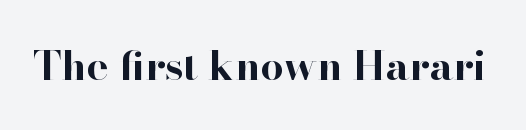
{"serif": "yes", "italic": "no", "bold": "yes", "weight": "bold", "width": "normal", "stroke_contrast": "high", "x_height": "small", "monospaced": "no", "underline": "no", "letter_spacing": "normal", "letter_spacing_em": 0.0, "glyph_px": 41}
